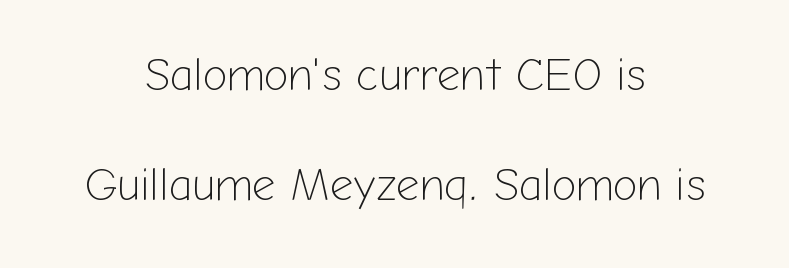
Q: Is the text bold? A: No.
Q: Is the text italic (slanted)? A: No, it is upright.
Q: Is the typeface a serif or a sans-serif typeface? A: Sans-serif.
Q: Is the text underlined? A: No.
Q: How is the paragraph aligned? A: Centered.
Q: Is the spacing between letters normal or unusually wide? A: Normal.
Q: Is the spacing between lines tight, normal or loose? A: Loose.
Q: Width (condensed, normal, or wide)? A: Normal.
Q: Stroke contrast? A: Low.
Q: x-height? A: Medium.
Q: Monospaced? A: No.
